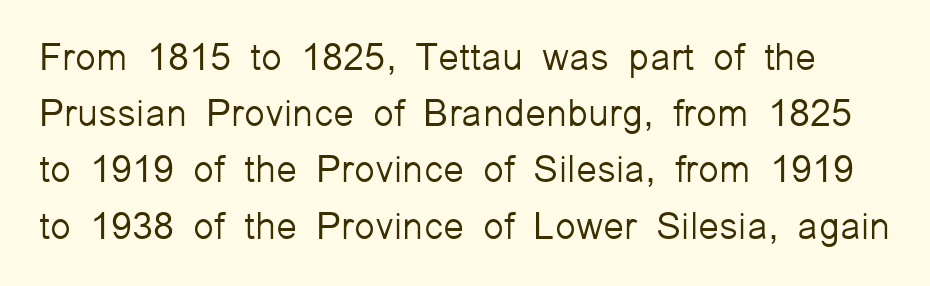
Lines of text with bare space underneath. Do the characters align in a grid? No, the font is proportional. Ordinary non-slanted type is in use. Interline gaps are of average width in this sample. This is not heavy type; no bold has been used. What kind of face is this? One without serifs — a sans.
